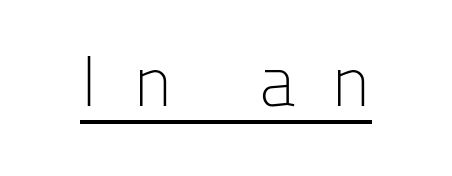
The letters advance in unequal steps, a hallmark of proportional type. Beneath each row of characters lies a ruled line. The axis of the letterforms is exactly vertical. Are there feet on the stems? There aren't — it's a sans. Glyph-to-glyph distance is far greater than everyday printed text. The letters look calm and open, with moderate or lighter stems.
